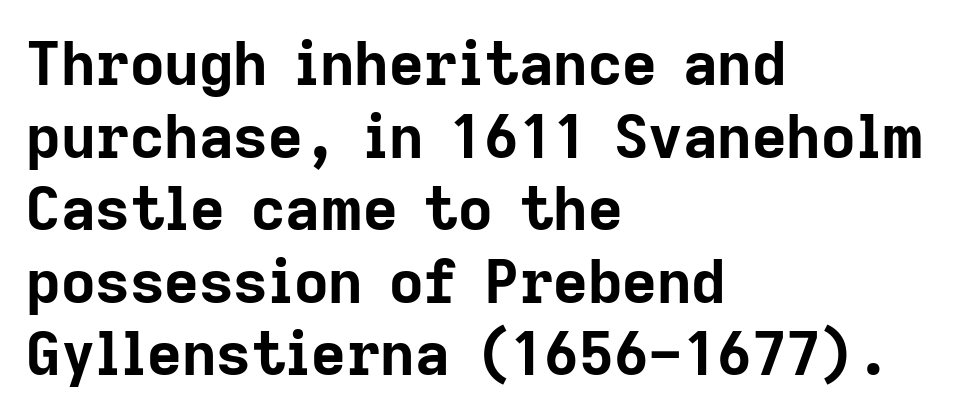
{"serif": "no", "italic": "no", "bold": "yes", "weight": "bold", "width": "normal", "stroke_contrast": "low", "x_height": "medium", "monospaced": "no", "underline": "no", "align": "left", "line_spacing_ratio": 1.21, "letter_spacing": "normal", "letter_spacing_em": 0.0, "glyph_px": 60}
